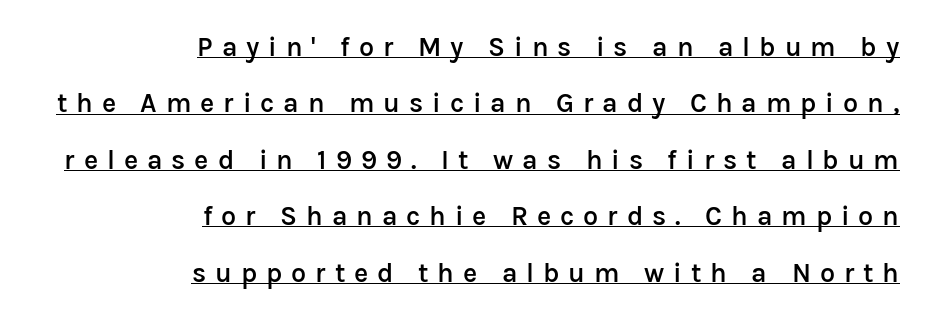
Q: Is the text bold? A: Semi-bold.
Q: Is the text italic (slanted)? A: No, it is upright.
Q: Is the text underlined? A: Yes.
Q: How is the paragraph aligned? A: Right-aligned.
Q: Is the spacing between letters normal or unusually wide? A: Unusually wide.
Q: Is the spacing between lines tight, normal or loose? A: Loose.
